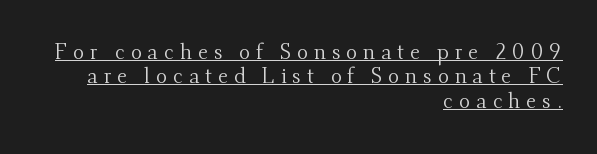
Q: Is the text bold? A: No.
Q: Is the text italic (slanted)? A: No, it is upright.
Q: Is the text underlined? A: Yes.
Q: How is the paragraph aligned? A: Right-aligned.
Q: Is the spacing between letters normal or unusually wide? A: Unusually wide.
